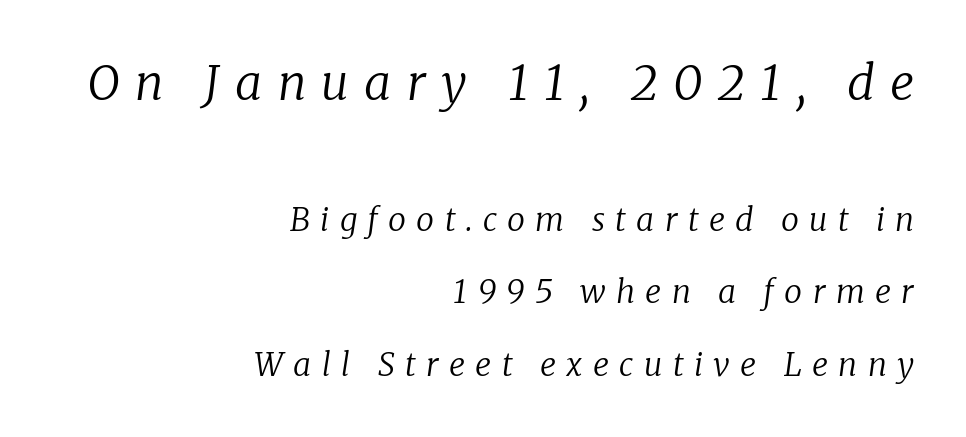
Q: Is the text bold? A: No.
Q: Is the text italic (slanted)? A: Yes, it leans right by about 8 degrees.
Q: Is the typeface a serif or a sans-serif typeface? A: Serif.
Q: Is the text underlined? A: No.
Q: How is the paragraph aligned? A: Right-aligned.
Q: Is the spacing between letters normal or unusually wide? A: Unusually wide.
Q: Is the spacing between lines tight, normal or loose? A: Loose.
Q: Which block of text is set in a larger size, the first (top) or the second (bottom)? A: The first (top) one.
Q: Width (condensed, normal, or wide)? A: Normal.
Q: Stroke contrast? A: Low.
Q: x-height? A: Medium.
Q: Monospaced? A: No.
